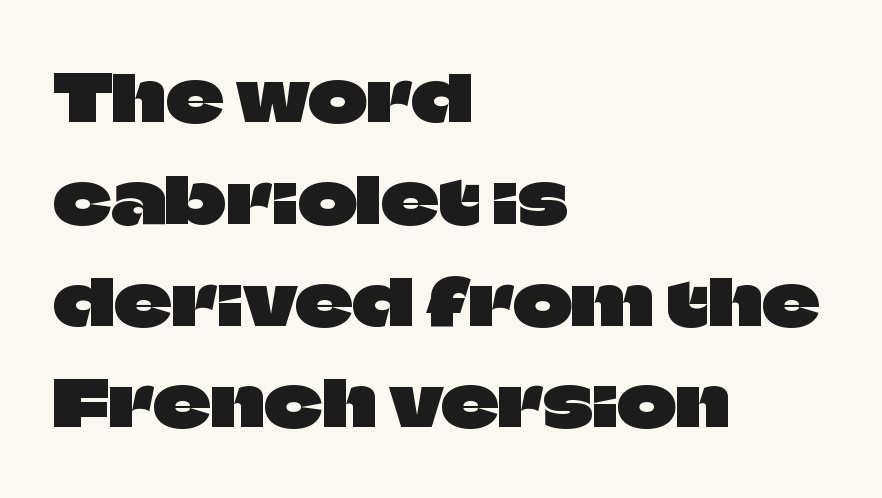
The image shows 64 px sans-serif type, upright; set left-aligned, normal line spacing (1.59x), normal letter spacing, not underlined; low stroke contrast and a large x-height.
